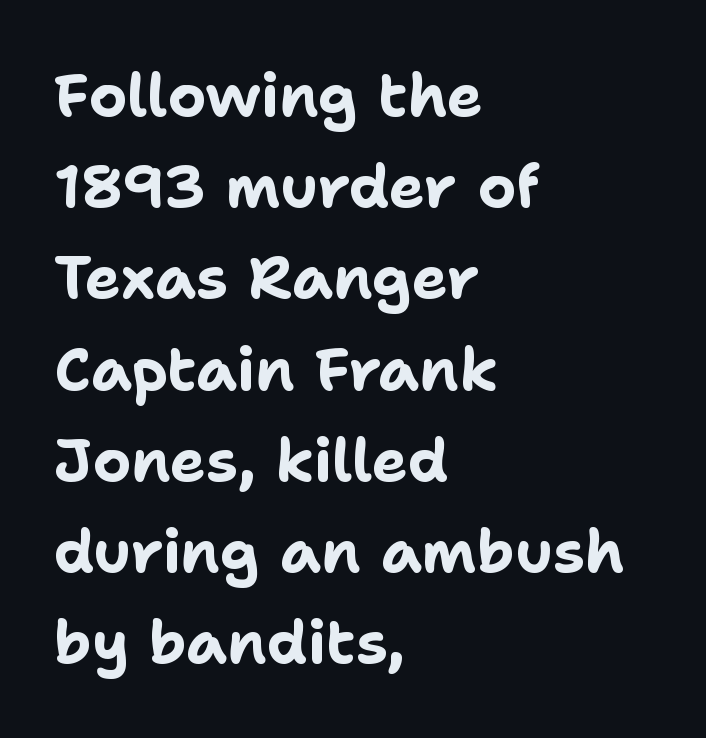
The image shows 60 px bold sans-serif type, upright; set left-aligned, normal line spacing (1.52x), normal letter spacing, not underlined; low stroke contrast and a medium x-height.
